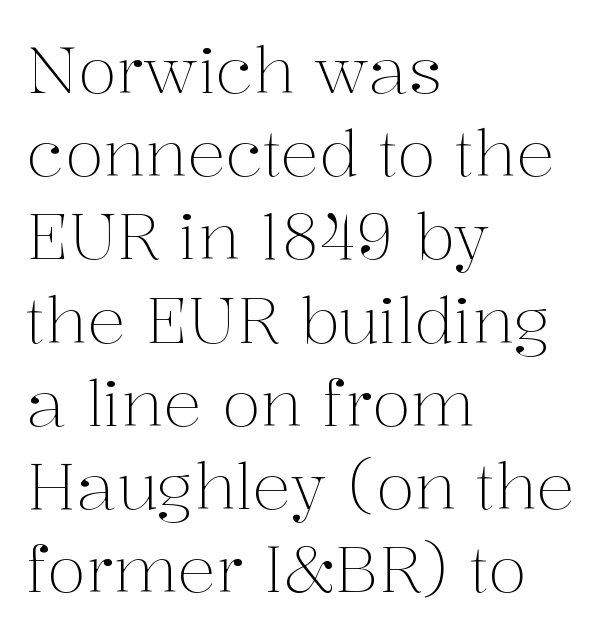
{"serif": "yes", "italic": "no", "bold": "no", "weight": "light", "width": "normal", "stroke_contrast": "medium", "x_height": "medium", "monospaced": "no", "underline": "no", "align": "left", "line_spacing": "normal", "line_spacing_ratio": 1.3, "letter_spacing": "normal", "letter_spacing_em": 0.0, "glyph_px": 64}
